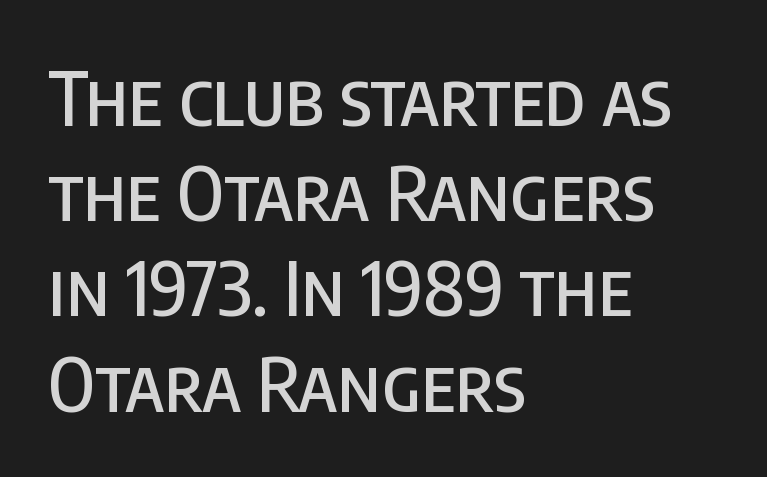
The image shows 75 px condensed sans-serif type, upright; set left-aligned, normal line spacing (1.27x), normal letter spacing, not underlined; low stroke contrast and a large x-height.
